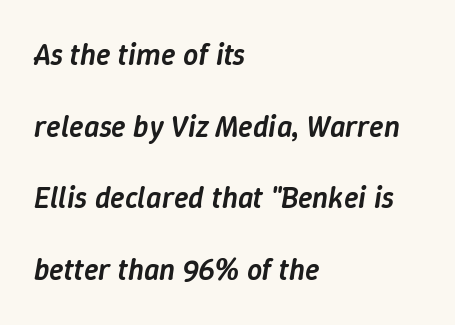
{"italic": "yes", "lean": "right", "slant_degrees": 9, "bold": "semi", "weight": "semibold", "width": "normal", "stroke_contrast": "low", "x_height": "medium", "monospaced": "no", "underline": "no", "align": "left", "line_spacing": "loose", "line_spacing_ratio": 2.39, "letter_spacing": "normal", "letter_spacing_em": 0.0, "glyph_px": 30}
